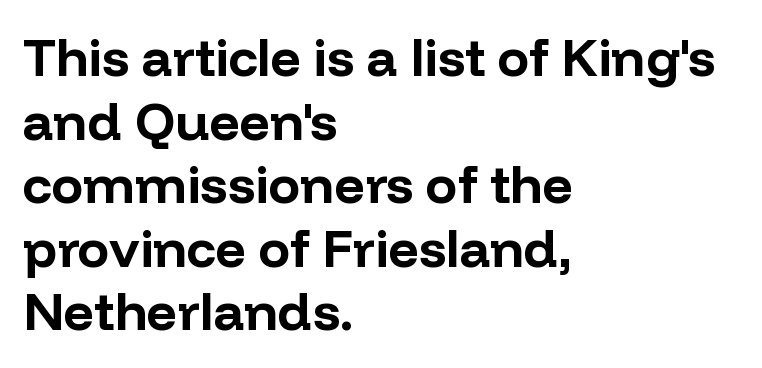
Weight check: bold — yes, fully. The font family rendered here belongs to the sans-serif group. Default kerning and tracking; the words read as compact shapes. Left-aligned paragraph, ragged on the right. The strip under each line holds only bare page.
